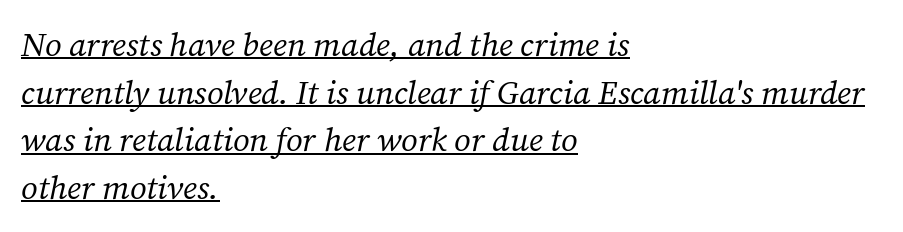
{"serif": "yes", "italic": "yes", "lean": "right", "slant_degrees": 12, "bold": "no", "weight": "regular", "width": "normal", "stroke_contrast": "medium", "x_height": "medium", "monospaced": "no", "underline": "yes", "align": "left", "line_spacing": "normal", "line_spacing_ratio": 1.44, "letter_spacing": "normal", "letter_spacing_em": 0.0, "glyph_px": 33}
